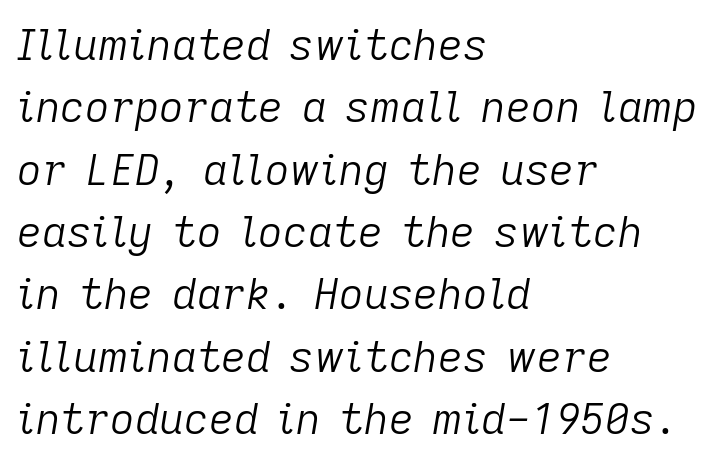
Check the space under the baseline: it is left empty. Reading down the block, your eye returns to a fixed left position each line. If you measured baseline to baseline, you'd find a middling distance. Here the designer chose a conventional face with non-uniform glyph widths. The type is set solid horizontally, with unmodified tracking.
